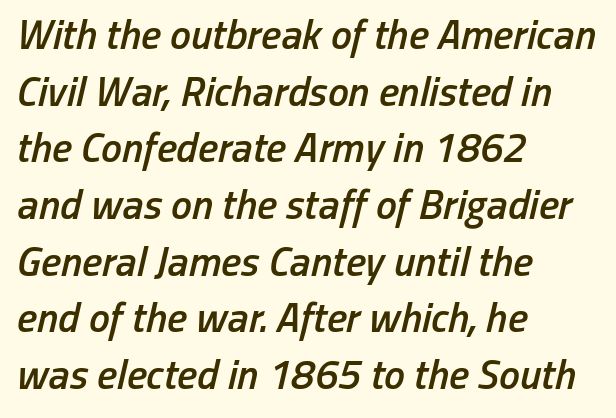
{"italic": "yes", "lean": "right", "slant_degrees": 13, "bold": "semi", "weight": "semibold", "width": "condensed", "stroke_contrast": "low", "x_height": "medium", "monospaced": "no", "underline": "no", "align": "left", "line_spacing": "normal", "line_spacing_ratio": 1.35, "letter_spacing": "normal", "letter_spacing_em": 0.0, "glyph_px": 42}
